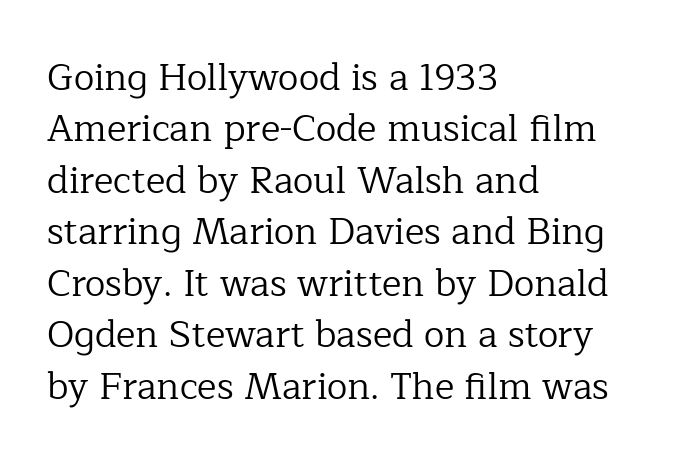
The face used here is proportionally spaced, like ordinary book or web type. All the whitespace from short lines collects on the right. The rendering keeps characters at their native spacing. Stems here are at most as thick as an everyday book face.
